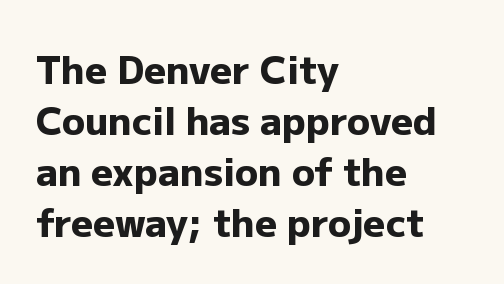
The rendering anchors every line to the left-hand side. I'd describe the lettering as bold — thick and assertive. This is sans-serif lettering, the kind often seen on screens and signage. The foot of each line stays bare and open. Each word holds together tightly as a unit, with standard inter-letter gaps.
